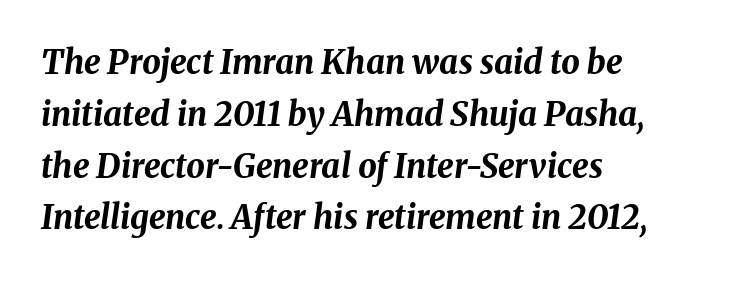
The image shows 33 px bold type, italic (leaning right); set left-aligned, normal line spacing (1.57x), normal letter spacing, not underlined; medium stroke contrast and a medium x-height.
